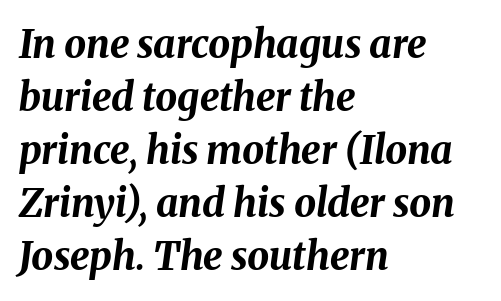
The image shows 39 px bold type, italic (leaning right); set left-aligned, normal line spacing (1.36x), normal letter spacing, not underlined; medium stroke contrast and a medium x-height.
